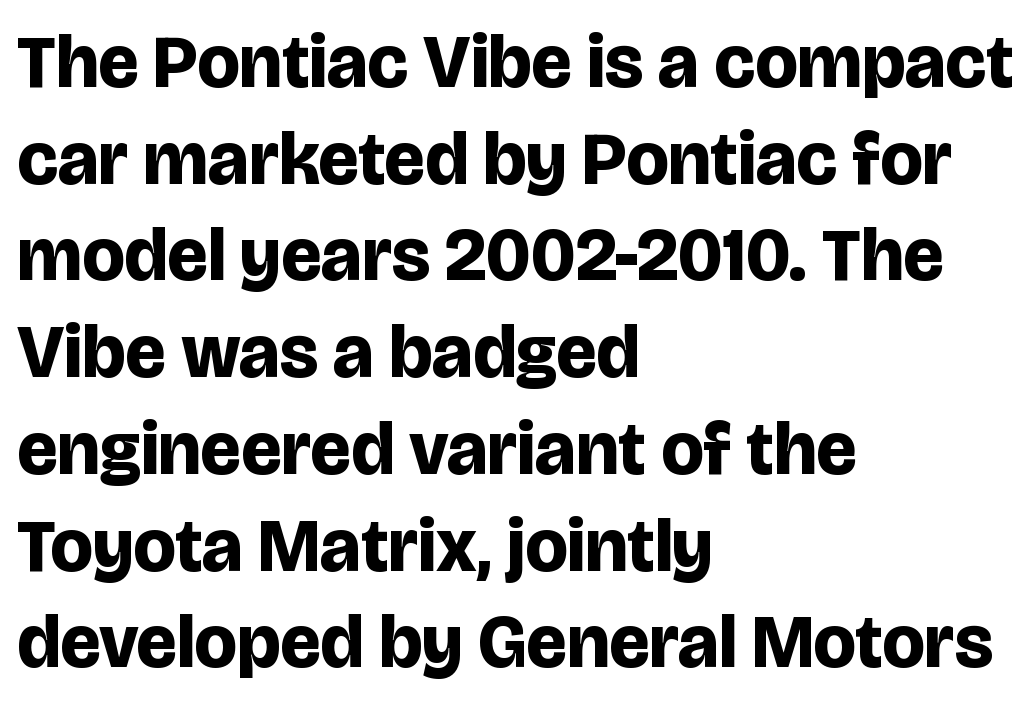
The image shows 75 px bold sans-serif type, upright; set left-aligned, normal line spacing (1.29x), normal letter spacing, not underlined; low stroke contrast and a large x-height.
